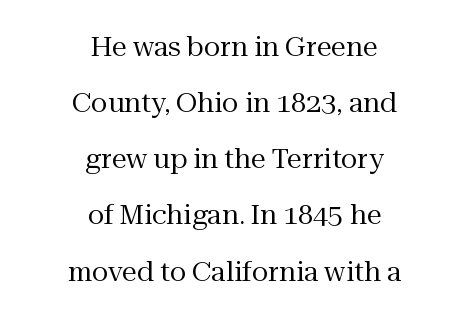
{"italic": "no", "bold": "no", "underline": "no", "align": "center", "line_spacing": "loose", "line_spacing_ratio": 2.08, "letter_spacing": "normal", "letter_spacing_em": 0.0, "glyph_px": 27}
